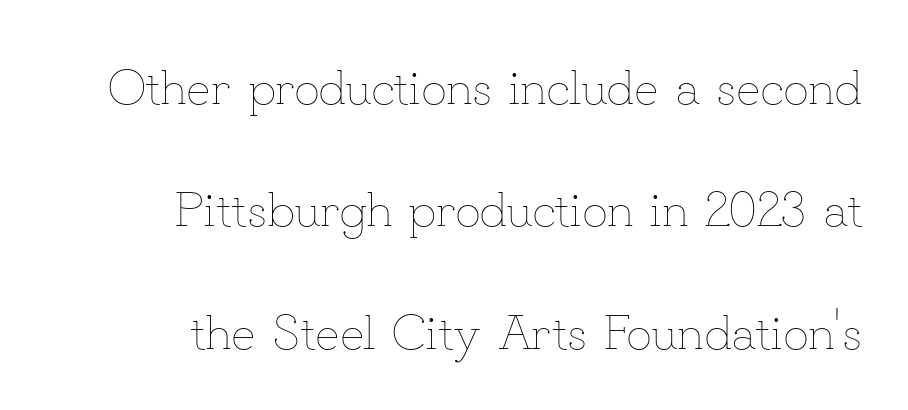
Italic: no, the glyphs are upright roman. Nothing heavy about these letters — not bold at all. The type is set solid horizontally, with unmodified tracking. Is the block centered? No — it sits flush against the right margin. Beneath every word, the page is bare.
